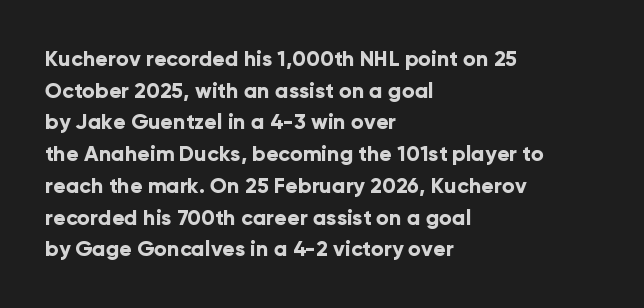
Q: Is the text bold? A: Yes.
Q: Is the text italic (slanted)? A: No, it is upright.
Q: Is the text underlined? A: No.
Q: How is the paragraph aligned? A: Left-aligned.
Q: Is the spacing between letters normal or unusually wide? A: Normal.
Q: Is the spacing between lines tight, normal or loose? A: Normal.
